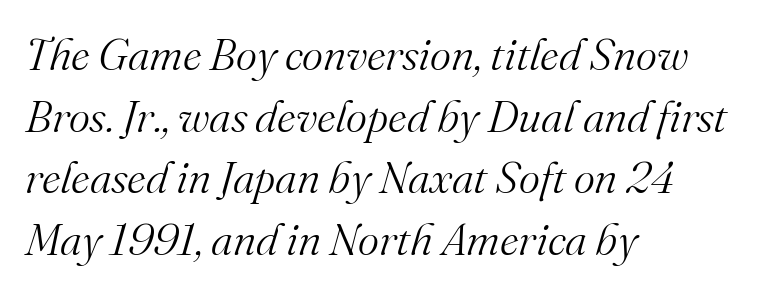
Q: Is the text bold? A: No.
Q: Is the text italic (slanted)? A: Yes, it leans right by about 16 degrees.
Q: Is the typeface a serif or a sans-serif typeface? A: Serif.
Q: Is the text underlined? A: No.
Q: How is the paragraph aligned? A: Left-aligned.
Q: Is the spacing between letters normal or unusually wide? A: Normal.
Q: Is the spacing between lines tight, normal or loose? A: Normal.
Q: Width (condensed, normal, or wide)? A: Normal.
Q: Stroke contrast? A: Medium.
Q: x-height? A: Small.
Q: Monospaced? A: No.
